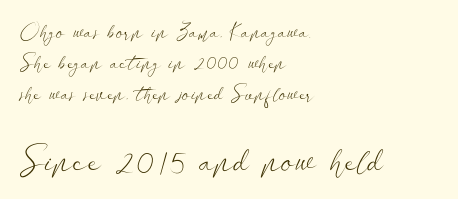
The image shows 36 px light, wide sans-serif type; set left-aligned, normal line spacing (1.47x), normal letter spacing, not underlined; the second (bottom) block is 1.71x larger; low stroke contrast and a small x-height.
